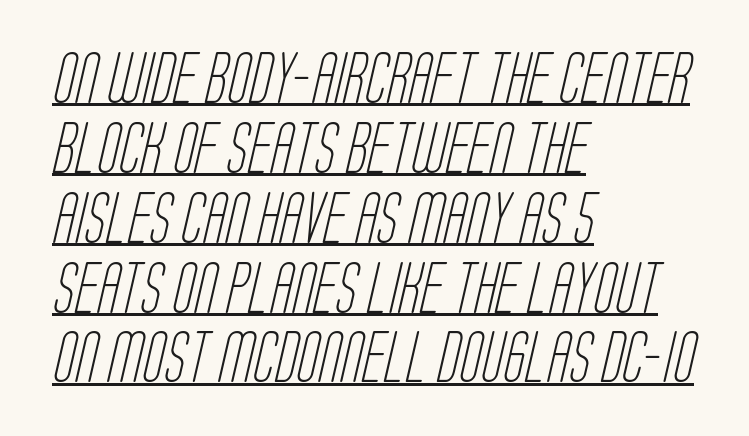
{"serif": "no", "bold": "no", "weight": "light", "width": "condensed", "stroke_contrast": "low", "x_height": "large", "monospaced": "no", "underline": "yes", "align": "left", "line_spacing": "normal", "line_spacing_ratio": 1.37, "letter_spacing": "normal", "letter_spacing_em": 0.0, "glyph_px": 51}
